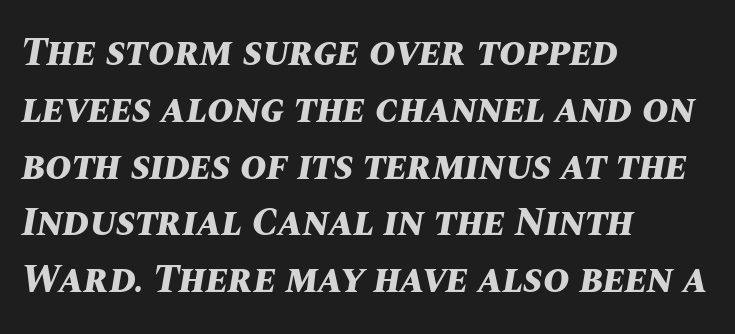
Q: Is the text bold? A: Yes.
Q: Is the text italic (slanted)? A: Yes, it leans right by about 10 degrees.
Q: Is the text underlined? A: No.
Q: How is the paragraph aligned? A: Left-aligned.
Q: Is the spacing between letters normal or unusually wide? A: Normal.
Q: Is the spacing between lines tight, normal or loose? A: Normal.
Q: Width (condensed, normal, or wide)? A: Normal.
Q: Stroke contrast? A: Medium.
Q: x-height? A: Large.
Q: Monospaced? A: No.
